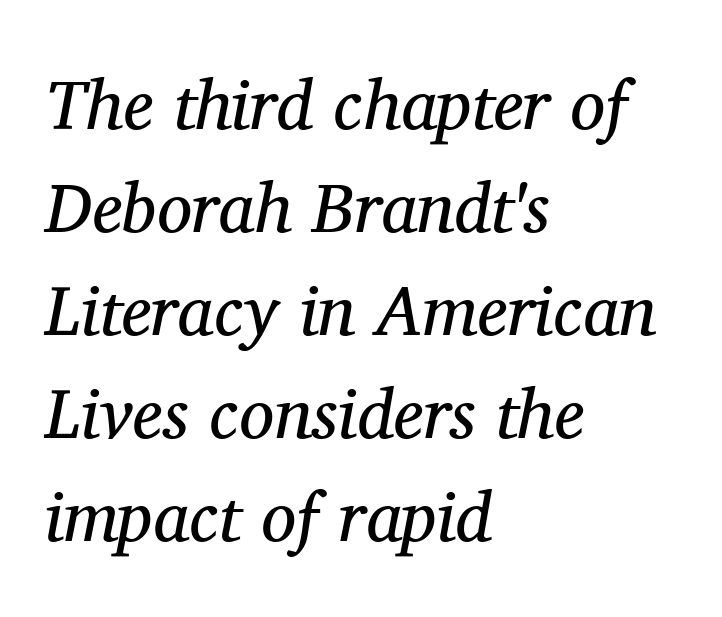
Q: Is the text bold? A: No.
Q: Is the text italic (slanted)? A: Yes, it leans right by about 11 degrees.
Q: Is the typeface a serif or a sans-serif typeface? A: Serif.
Q: Is the text underlined? A: No.
Q: How is the paragraph aligned? A: Left-aligned.
Q: Is the spacing between letters normal or unusually wide? A: Normal.
Q: Is the spacing between lines tight, normal or loose? A: Normal.
Q: Width (condensed, normal, or wide)? A: Normal.
Q: Stroke contrast? A: Medium.
Q: x-height? A: Medium.
Q: Monospaced? A: No.
